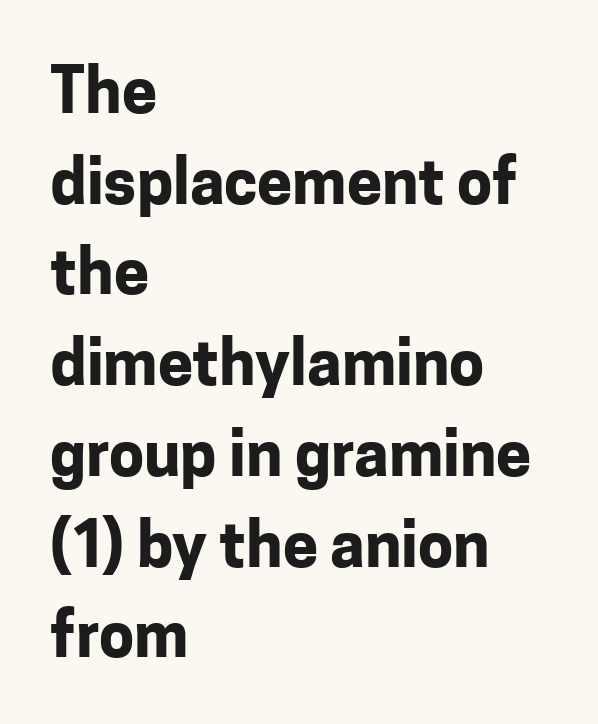
The image shows 63 px bold sans-serif type, upright; set left-aligned, normal line spacing (1.44x), normal letter spacing, not underlined; low stroke contrast and a medium x-height.
